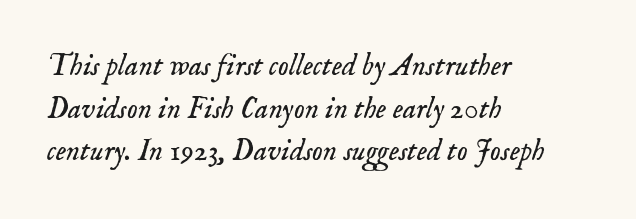
The image shows 30 px light serif type, italic (leaning right); set left-aligned, normal line spacing (1.42x), normal letter spacing, not underlined; low stroke contrast and a small x-height.
